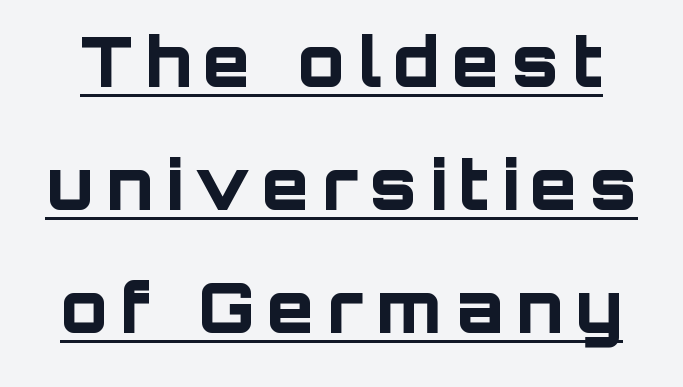
How heavy is the stroke? Heavy — this is a bold. Underlined type. Each letter keeps its own natural width here, so spacing adapts to shape. Is there any slant? The stems are plumb.
